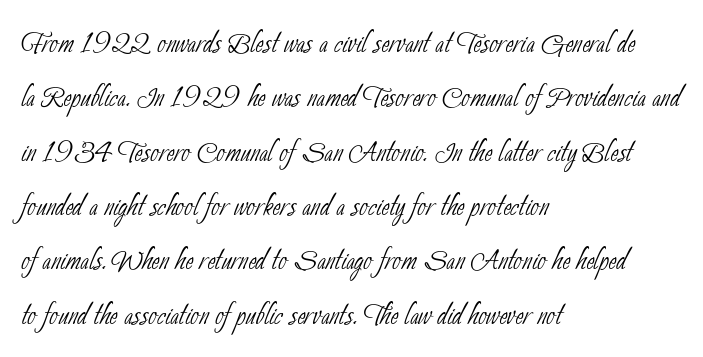
The image shows 38 px thin, condensed sans-serif type; set left-aligned, normal line spacing (1.43x), normal letter spacing, not underlined; low stroke contrast and a small x-height.
